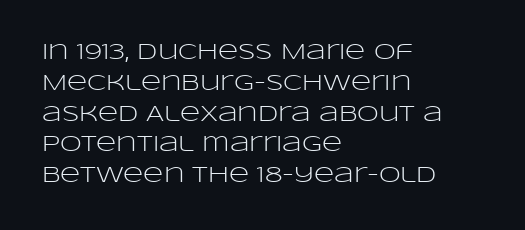
The image shows 22 px text type, upright; set left-aligned, normal line spacing (1.4x), normal letter spacing, not underlined.
